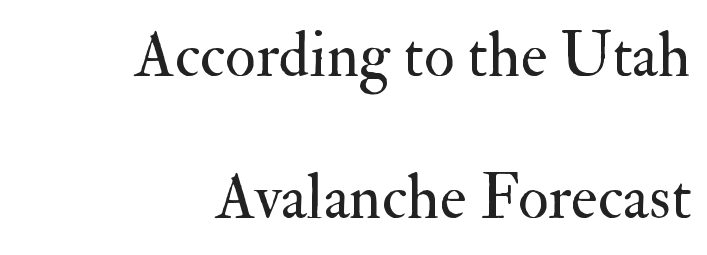
The image shows 63 px regular-weight serif type, upright; set right-aligned, loose line spacing (2.26x), normal letter spacing, not underlined; medium stroke contrast and a small x-height.
